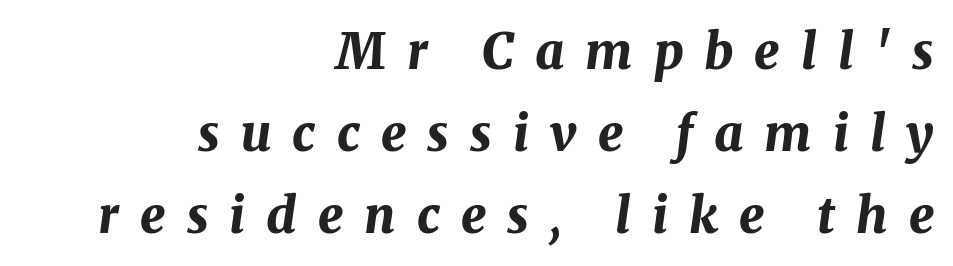
Q: Is the text bold? A: Yes.
Q: Is the text italic (slanted)? A: Yes, it leans right by about 8 degrees.
Q: Is the text underlined? A: No.
Q: How is the paragraph aligned? A: Right-aligned.
Q: Is the spacing between letters normal or unusually wide? A: Unusually wide.
Q: Is the spacing between lines tight, normal or loose? A: Normal.
Q: Width (condensed, normal, or wide)? A: Normal.
Q: Stroke contrast? A: Medium.
Q: x-height? A: Medium.
Q: Monospaced? A: No.
